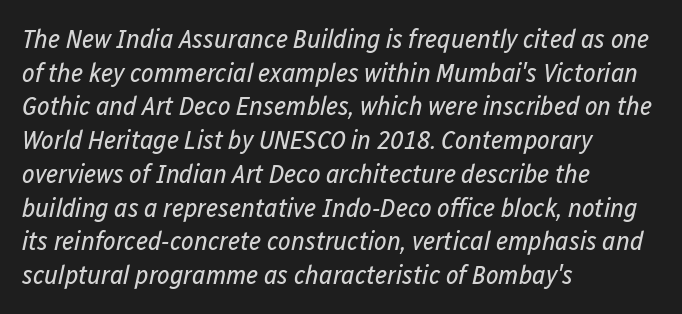
{"italic": "yes", "lean": "right", "slant_degrees": 12, "bold": "no", "underline": "no", "align": "left", "line_spacing": "normal", "line_spacing_ratio": 1.25, "letter_spacing": "normal", "letter_spacing_em": 0.0, "glyph_px": 27}
